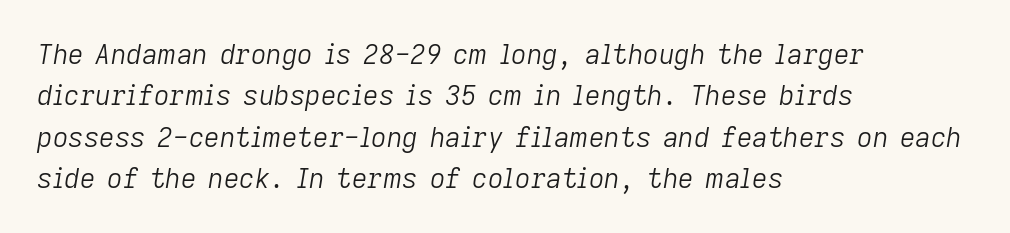
No extra tracking has been applied to these lines. In terms of posture, this sample is oblique. Students, observe: this is what conventionally led text looks like. A light-to-regular cut is what we see here. Descender tails drop into unmarked territory.
